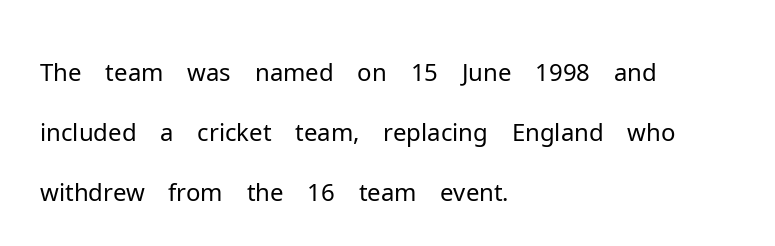
This sample is left-justified, so line endings fall wherever the words run out. Unlike italic type, these characters show no tilt at all. Here the glyphs are tracked normally, forming tight word shapes. A typesetter would call this proportional, since set widths differ per character. You can tell from the bare stems that sans-serif type was used. Just letters on the line, the space beneath them empty.
